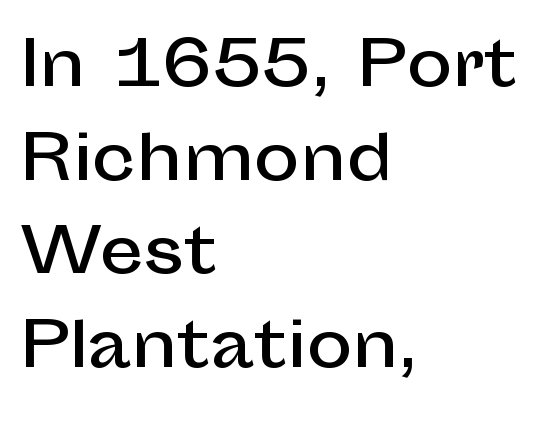
Q: Is the text italic (slanted)? A: No, it is upright.
Q: Is the typeface a serif or a sans-serif typeface? A: Sans-serif.
Q: Is the text underlined? A: No.
Q: How is the paragraph aligned? A: Left-aligned.
Q: Is the spacing between letters normal or unusually wide? A: Normal.
Q: Is the spacing between lines tight, normal or loose? A: Normal.
Q: Width (condensed, normal, or wide)? A: Normal.
Q: Stroke contrast? A: Low.
Q: x-height? A: Medium.
Q: Monospaced? A: No.
